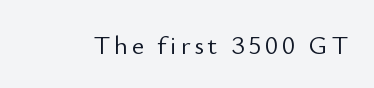
On a weight scale, this lands at 450 or below. The gap between lines stays unmarked. Notice how the stems are strictly vertical — no italics here.
